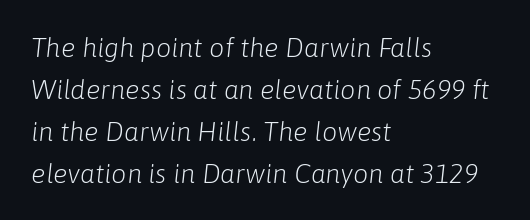
A typesetter would call this leading conventional body-copy spacing. Typeset ragged right — the left edge is the straight one. The letterforms sit shoulder to shoulder at normal distance. Nothing heavy about these letters — not bold at all. Descender tails drop into unmarked territory. Yep, that's italic — everything's leaning.
